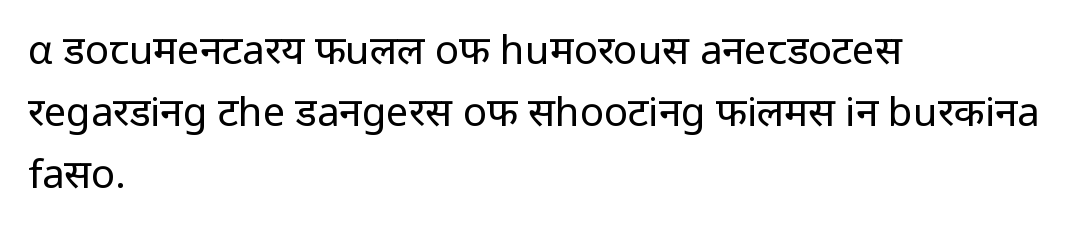
The image shows 40 px regular-weight sans-serif type, upright; set left-aligned, normal line spacing (1.55x), normal letter spacing, not underlined; low stroke contrast and a medium x-height.
